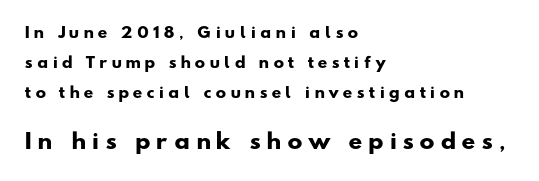
Q: Is the text bold? A: Yes.
Q: Is the text underlined? A: No.
Q: How is the paragraph aligned? A: Left-aligned.
Q: Is the spacing between letters normal or unusually wide? A: Unusually wide.
Q: Is the spacing between lines tight, normal or loose? A: Loose.
Q: Which block of text is set in a larger size, the first (top) or the second (bottom)? A: The second (bottom) one.
